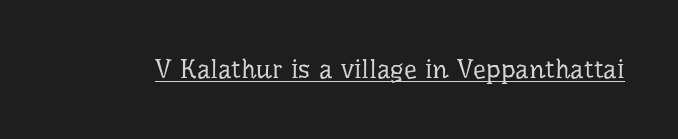
{"italic": "no", "bold": "no", "underline": "yes", "letter_spacing": "normal", "letter_spacing_em": 0.0, "glyph_px": 26}
